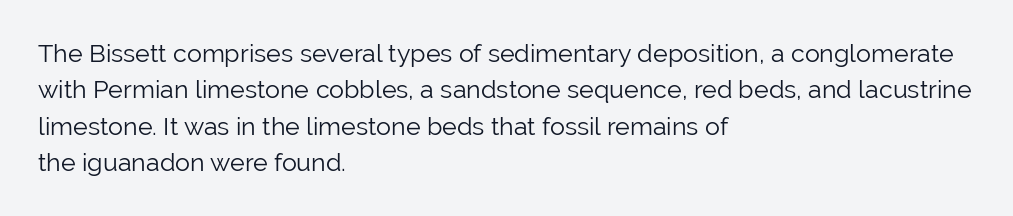
In terms of posture, this sample is upright. The passage shown has conventional tracking throughout. The zone under the glyphs is completely vacant. The lines are quadded left. These glyphs show unthickened strokes, regular width or finer. Rows of type keep a routine distance in the vertical direction.
